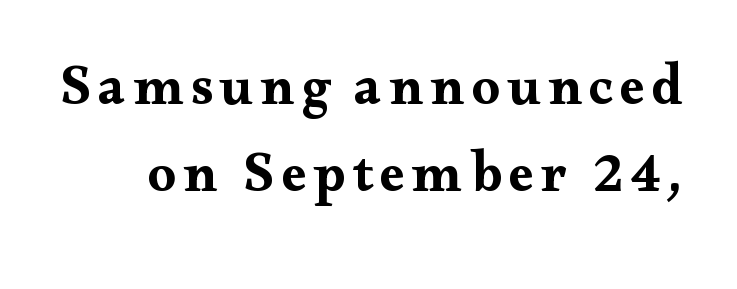
The image shows 56 px bold, wide serif type, upright; set normal line spacing (1.56x), not underlined; medium stroke contrast and a small x-height.
